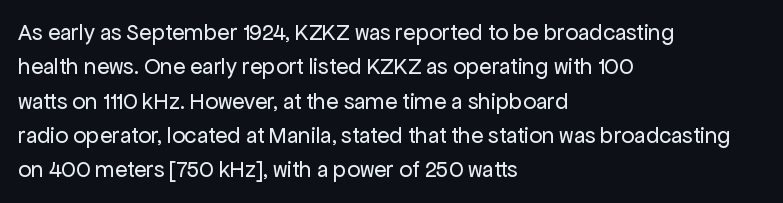
Q: Is the text bold? A: No.
Q: Is the text italic (slanted)? A: No, it is upright.
Q: Is the text underlined? A: No.
Q: How is the paragraph aligned? A: Left-aligned.
Q: Is the spacing between letters normal or unusually wide? A: Normal.
Q: Is the spacing between lines tight, normal or loose? A: Normal.
